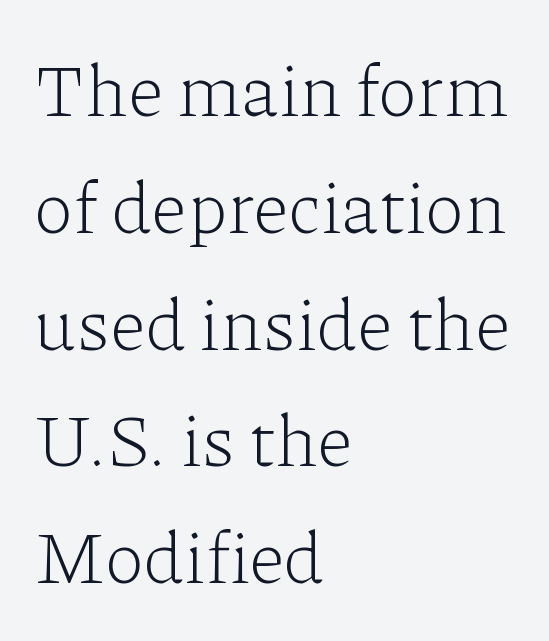
The image shows 73 px light serif type, upright; set left-aligned, normal line spacing (1.6x), normal letter spacing, not underlined; low stroke contrast and a medium x-height.
